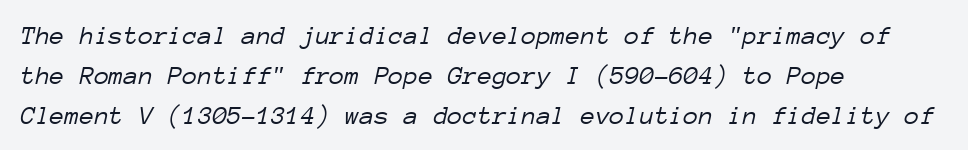
Tracking value appears to be zero — textbook default spacing. No letter is thick-stroked: the sample isn't bold. The passage shown leans; its letterforms are oblique. Every row of glyphs begins at an identical x-position on the left.
